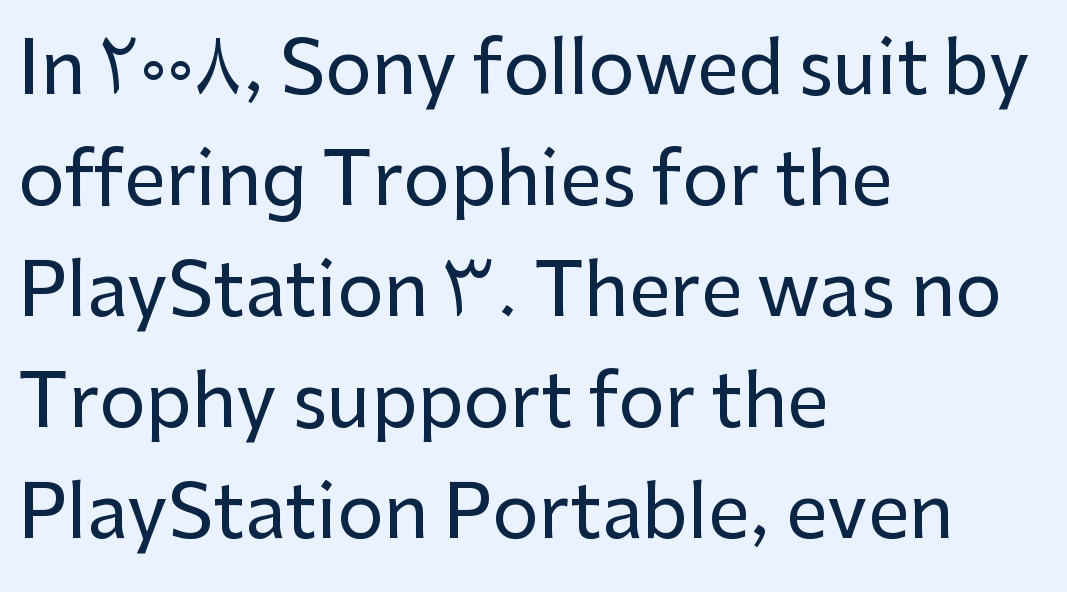
Characters remain perfectly vertical along every line. Layout note: lines flush left. The letters advance in unequal steps, a hallmark of proportional type. To sum up the face: it is a sans, with no serifs. The letters sit at their default tracking, neither squeezed nor spread. Just letters on the line, the space beneath them empty.
